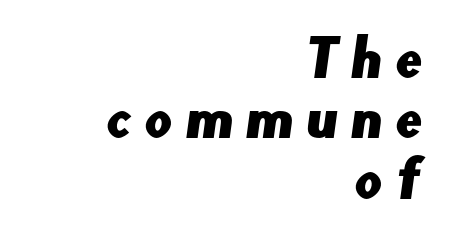
Q: Is the typeface a serif or a sans-serif typeface? A: Sans-serif.
Q: Is the text underlined? A: No.
Q: How is the paragraph aligned? A: Right-aligned.
Q: Is the spacing between letters normal or unusually wide? A: Unusually wide.
Q: Width (condensed, normal, or wide)? A: Normal.
Q: Stroke contrast? A: Low.
Q: x-height? A: Small.
Q: Monospaced? A: No.
